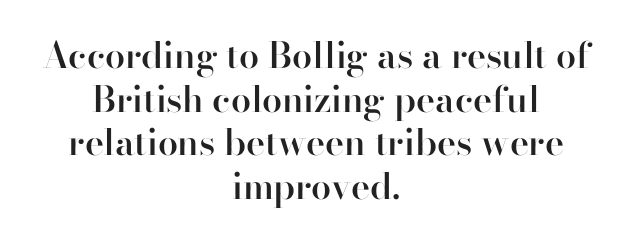
Q: Is the text bold? A: Semi-bold.
Q: Is the text italic (slanted)? A: No, it is upright.
Q: Is the typeface a serif or a sans-serif typeface? A: Serif.
Q: Is the text underlined? A: No.
Q: How is the paragraph aligned? A: Centered.
Q: Is the spacing between letters normal or unusually wide? A: Normal.
Q: Width (condensed, normal, or wide)? A: Normal.
Q: Stroke contrast? A: High.
Q: x-height? A: Small.
Q: Monospaced? A: No.
